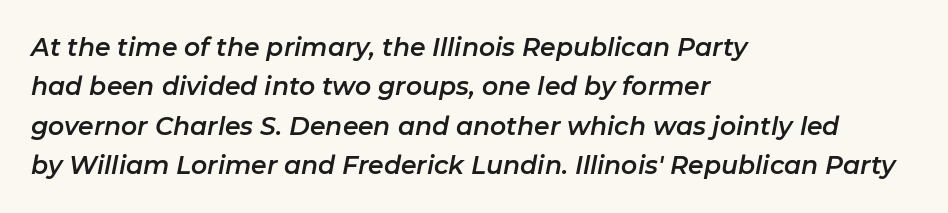
Q: Is the text italic (slanted)? A: Yes, it leans right by about 11 degrees.
Q: Is the text underlined? A: No.
Q: How is the paragraph aligned? A: Left-aligned.
Q: Is the spacing between letters normal or unusually wide? A: Normal.
Q: Is the spacing between lines tight, normal or loose? A: Normal.
